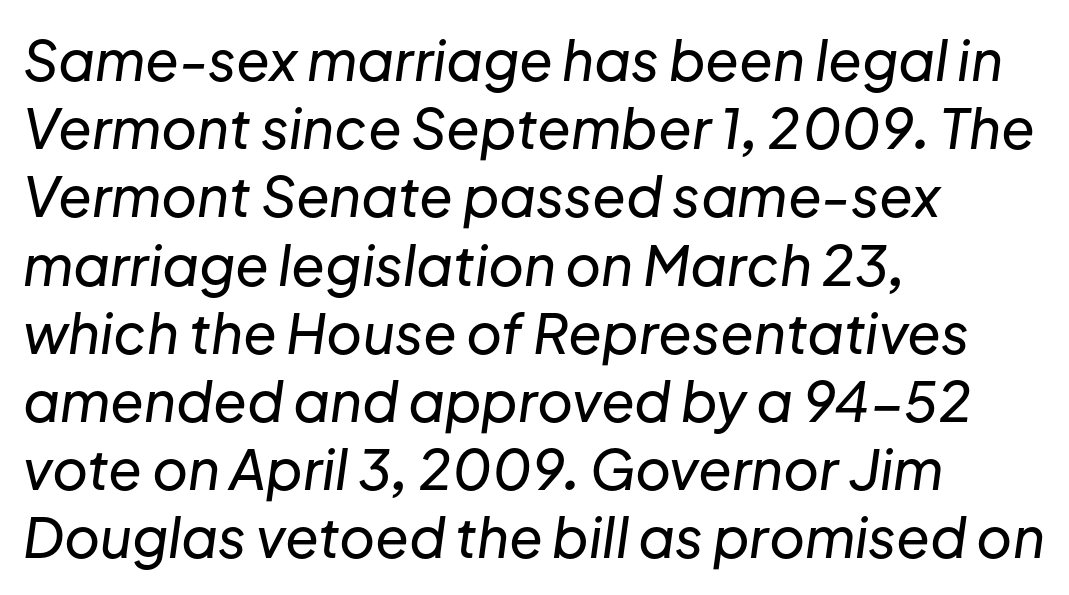
Spacing verdict: proportional, widths tailored to each character. Descenders are the only things crossing below the line. Left-aligned paragraph, ragged on the right. Tracking value appears to be zero — textbook default spacing. Quick note: italic.
